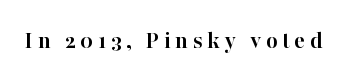
Q: Is the text bold? A: Yes.
Q: Is the text italic (slanted)? A: No, it is upright.
Q: Is the text underlined? A: No.
